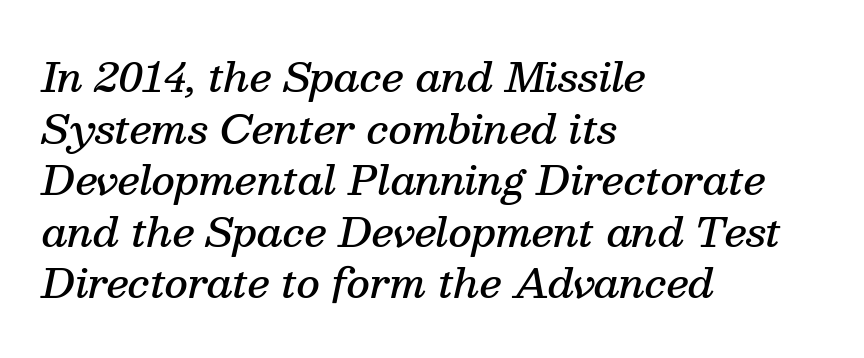
The image shows 40 px semibold serif type, italic (leaning right); set left-aligned, normal line spacing (1.29x), normal letter spacing, not underlined; medium stroke contrast and a medium x-height.
